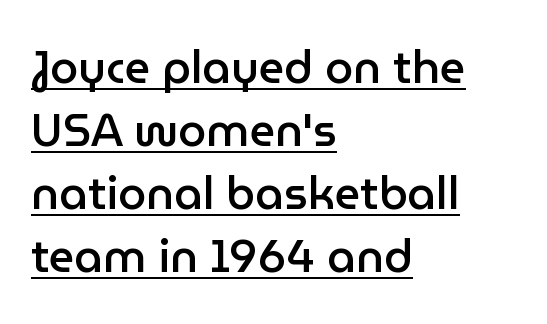
{"serif": "no", "italic": "no", "bold": "semi", "weight": "semibold", "width": "normal", "stroke_contrast": "low", "x_height": "medium", "monospaced": "no", "underline": "yes", "align": "left", "line_spacing": "normal", "line_spacing_ratio": 1.4, "letter_spacing": "normal", "letter_spacing_em": 0.0, "glyph_px": 45}
